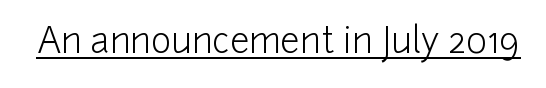
The image shows 35 px light sans-serif type, upright; set normal letter spacing, underlined; low stroke contrast and a medium x-height.
